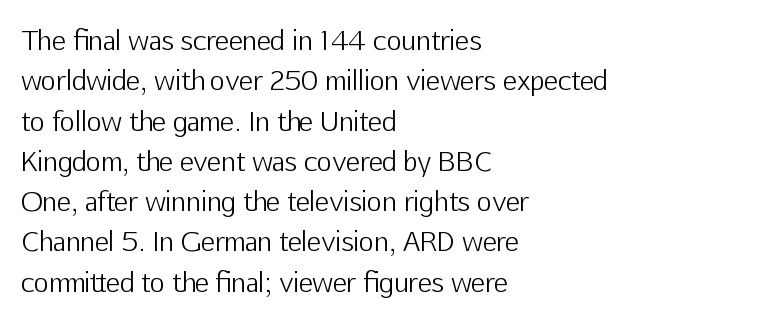
The image shows 26 px text type, upright; set left-aligned, normal line spacing (1.55x), normal letter spacing, not underlined.
